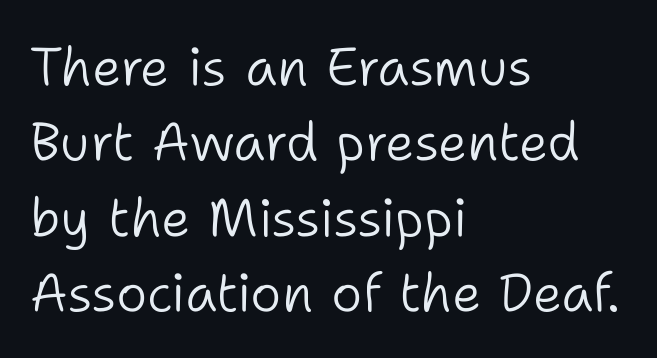
These lines are rendered in a variable-pitch font. Horizontally, the lines are justified to the leading edge only. The typeface chosen for these lines omits serifs. Lines of text with bare space underneath. Think standard paragraph weight, or any step lighter than that.
